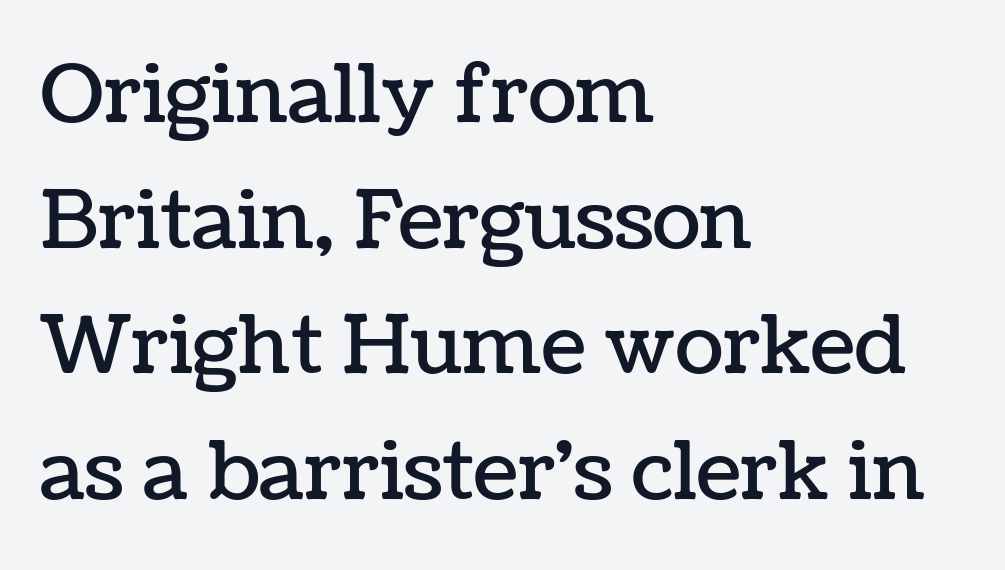
Q: Is the text italic (slanted)? A: No, it is upright.
Q: Is the text underlined? A: No.
Q: How is the paragraph aligned? A: Left-aligned.
Q: Is the spacing between letters normal or unusually wide? A: Normal.
Q: Is the spacing between lines tight, normal or loose? A: Normal.
Q: Width (condensed, normal, or wide)? A: Normal.
Q: Stroke contrast? A: Low.
Q: x-height? A: Medium.
Q: Monospaced? A: No.
